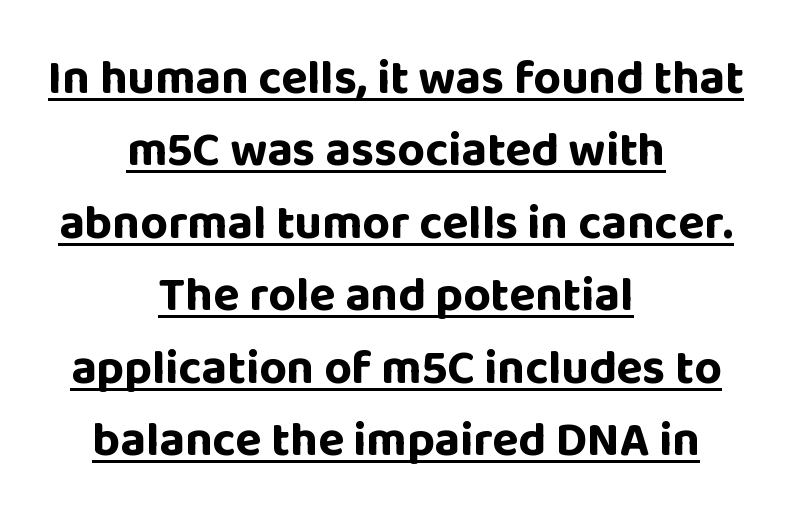
The image shows 48 px bold sans-serif type, upright; set centered, normal line spacing (1.51x), normal letter spacing, underlined; low stroke contrast and a large x-height.
